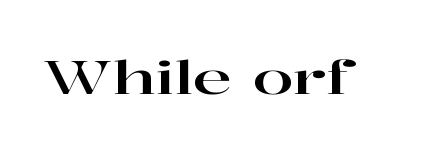
The image shows 47 px wide serif type, upright; set normal letter spacing, not underlined; high stroke contrast and a medium x-height.
